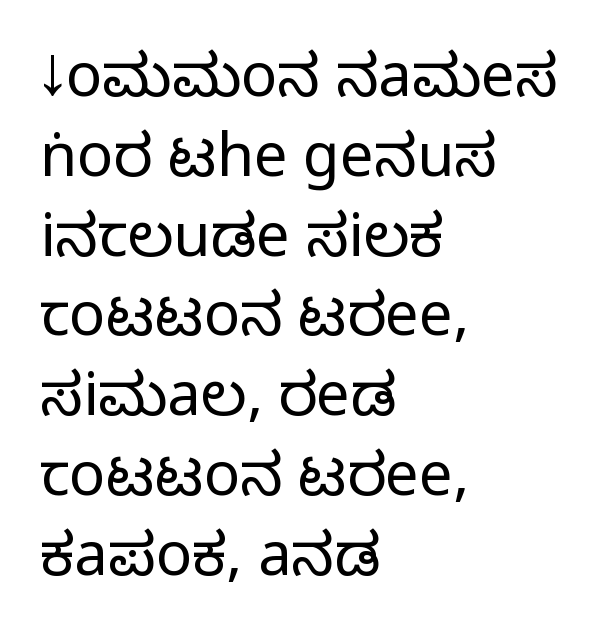
Q: Is the text bold? A: No.
Q: Is the text italic (slanted)? A: No, it is upright.
Q: Is the typeface a serif or a sans-serif typeface? A: Sans-serif.
Q: Is the text underlined? A: No.
Q: How is the paragraph aligned? A: Left-aligned.
Q: Is the spacing between letters normal or unusually wide? A: Normal.
Q: Is the spacing between lines tight, normal or loose? A: Normal.
Q: Width (condensed, normal, or wide)? A: Condensed.
Q: Stroke contrast? A: Low.
Q: x-height? A: Large.
Q: Monospaced? A: No.
